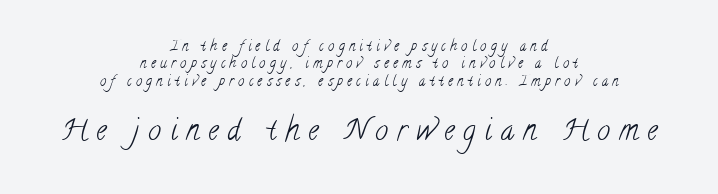
Q: Is the text bold? A: No.
Q: Is the typeface a serif or a sans-serif typeface? A: Serif.
Q: Is the text underlined? A: No.
Q: How is the paragraph aligned? A: Centered.
Q: Is the spacing between letters normal or unusually wide? A: Unusually wide.
Q: Which block of text is set in a larger size, the first (top) or the second (bottom)? A: The second (bottom) one.
Q: Width (condensed, normal, or wide)? A: Condensed.
Q: Stroke contrast? A: Low.
Q: x-height? A: Small.
Q: Monospaced? A: No.
